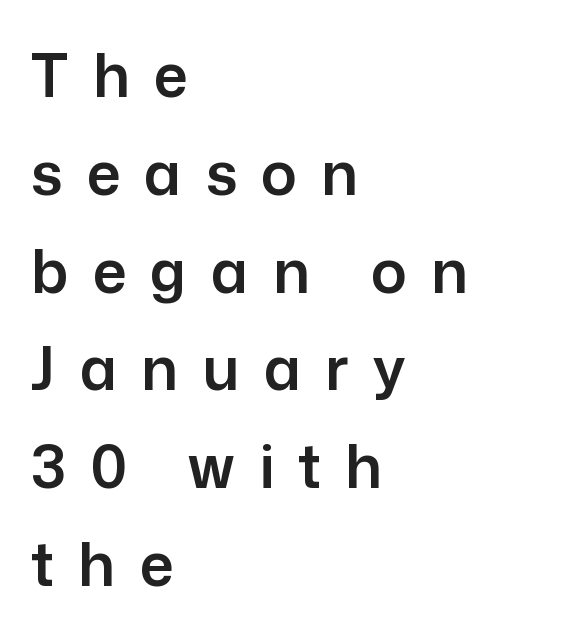
{"serif": "no", "italic": "no", "width": "normal", "stroke_contrast": "low", "x_height": "medium", "monospaced": "no", "underline": "no", "align": "left", "line_spacing": "normal", "line_spacing_ratio": 1.63, "letter_spacing": "wide", "letter_spacing_em": 0.4, "glyph_px": 60}
